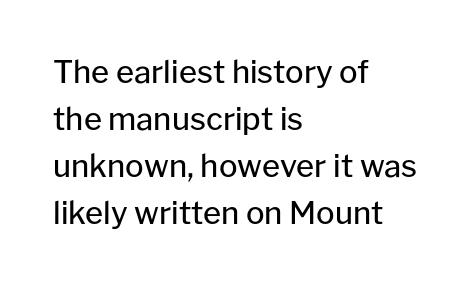
{"serif": "no", "italic": "no", "bold": "no", "weight": "regular", "width": "normal", "stroke_contrast": "low", "x_height": "medium", "monospaced": "no", "underline": "no", "align": "left", "line_spacing": "normal", "line_spacing_ratio": 1.52, "letter_spacing": "normal", "letter_spacing_em": 0.0, "glyph_px": 31}
